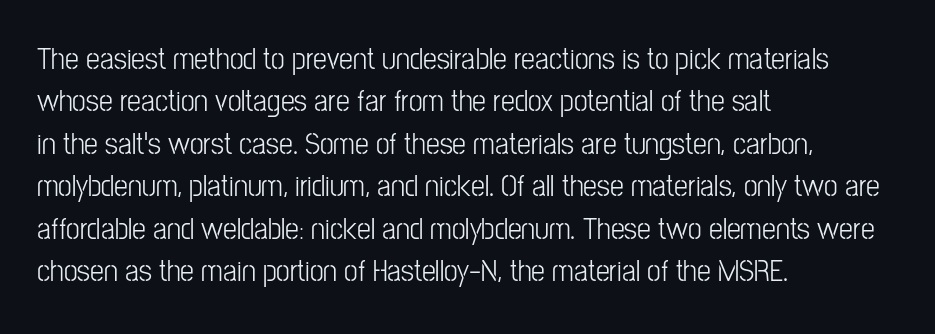
Honestly, there is no underline to notice here at all. Horizontal alignment here is leftward, the default for most running prose. These lines were composed using upright roman letters. This reads as an unemphasized weight, regular at the heaviest. The rendering uses natural spacing where letterforms have individual widths.
